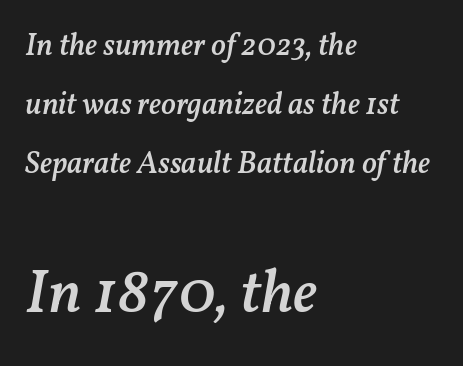
Each glyph is drawn with semibold strokes, heavier than normal yet not fully bold. The typesetter chose a ragged-right arrangement here. Does the bottom block carry the larger type? Yes, it does. Leading: increased. Yep, that's italic — everything's leaning.
